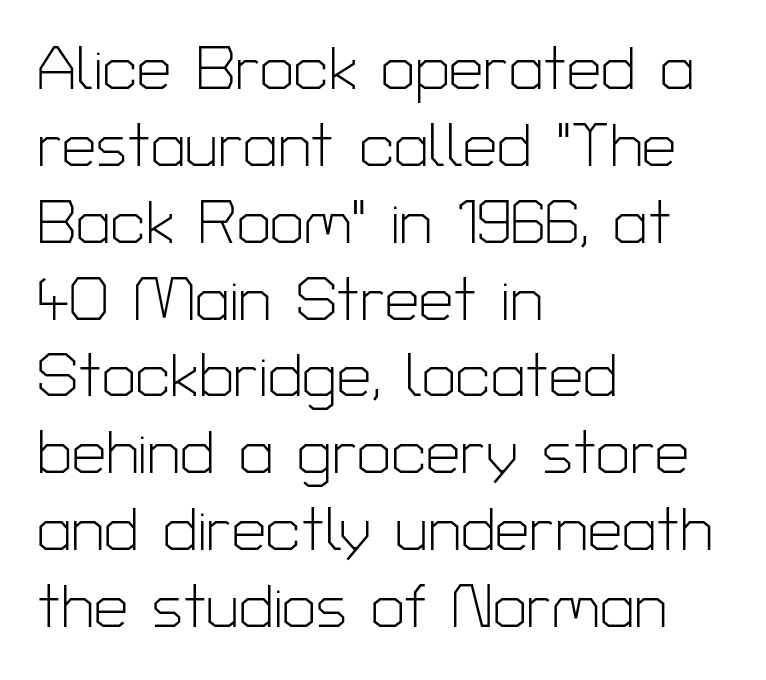
Observe the absence of serifs on each vertical stroke in this sample. This sample has the flowing, uneven cadence of proportional lettering. In terms of leading, this rendering sits right in the middle. Between one letter and the next there's only the usual sliver of space. The weight would be labelled regular, book, light, or lighter still. The baseline area is clear.
